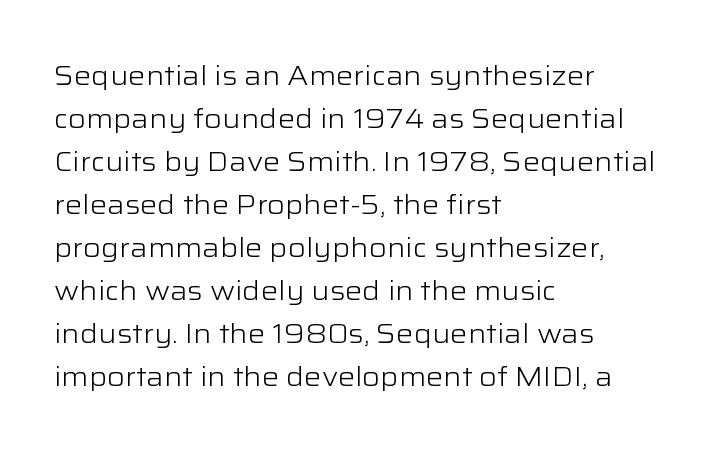
{"italic": "no", "bold": "no", "underline": "no", "align": "left", "line_spacing": "normal", "line_spacing_ratio": 1.59, "letter_spacing": "normal", "letter_spacing_em": 0.0, "glyph_px": 27}
